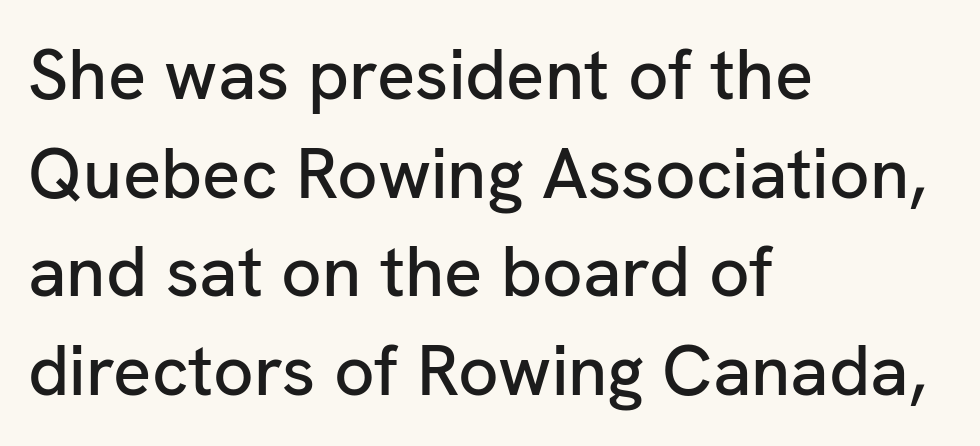
The image shows 71 px sans-serif type, upright; set left-aligned, normal line spacing (1.39x), normal letter spacing, not underlined; low stroke contrast and a medium x-height.
